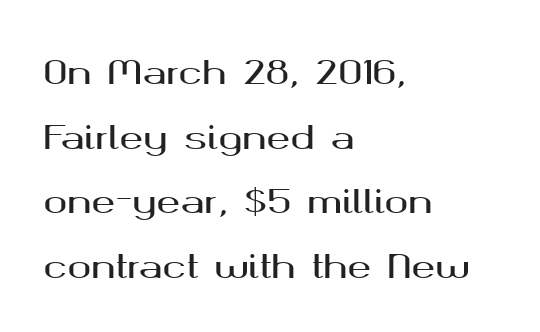
The image shows 32 px wide sans-serif type, upright; set left-aligned, loose line spacing (2.02x), normal letter spacing, not underlined; medium stroke contrast and a medium x-height.
